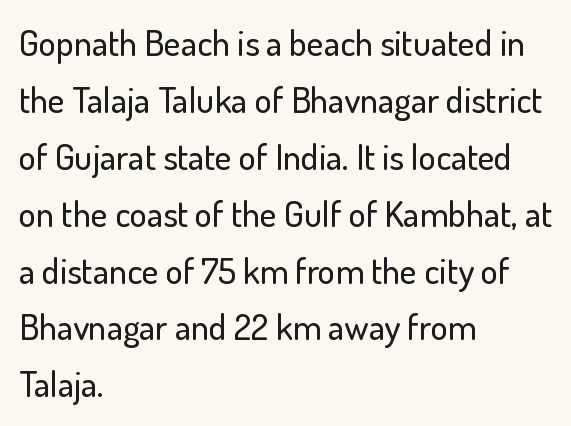
The image shows 36 px sans-serif type, upright; set left-aligned, normal line spacing (1.58x), normal letter spacing, not underlined; low stroke contrast and a small x-height.
